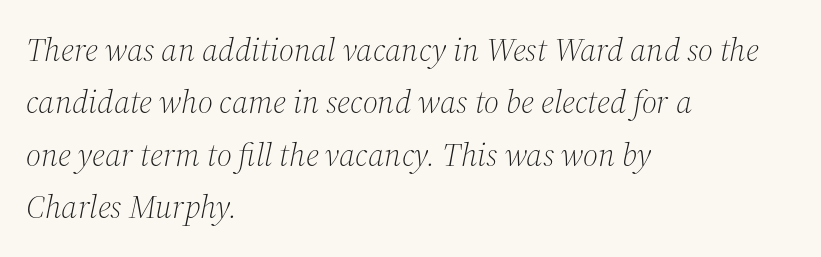
{"serif": "yes", "italic": "yes", "lean": "right", "slant_degrees": 12, "bold": "no", "weight": "light", "width": "normal", "stroke_contrast": "medium", "x_height": "medium", "monospaced": "no", "underline": "no", "align": "left", "line_spacing": "normal", "line_spacing_ratio": 1.59, "letter_spacing": "normal", "letter_spacing_em": 0.0, "glyph_px": 33}
